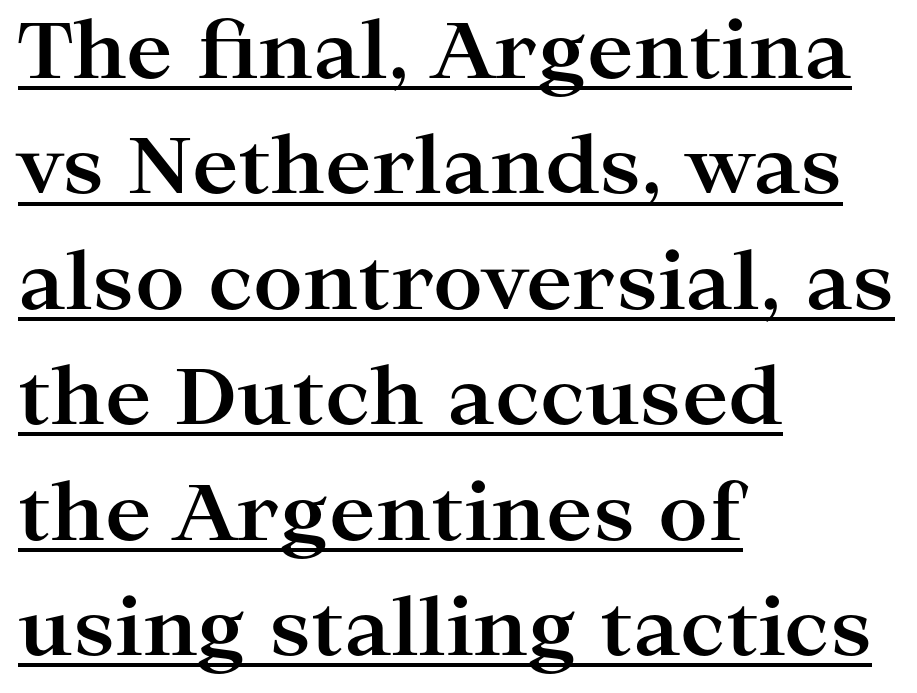
{"serif": "yes", "italic": "no", "bold": "yes", "weight": "bold", "width": "wide", "stroke_contrast": "high", "x_height": "medium", "monospaced": "no", "underline": "yes", "align": "left", "line_spacing": "normal", "line_spacing_ratio": 1.48, "letter_spacing": "normal", "letter_spacing_em": 0.0, "glyph_px": 78}
